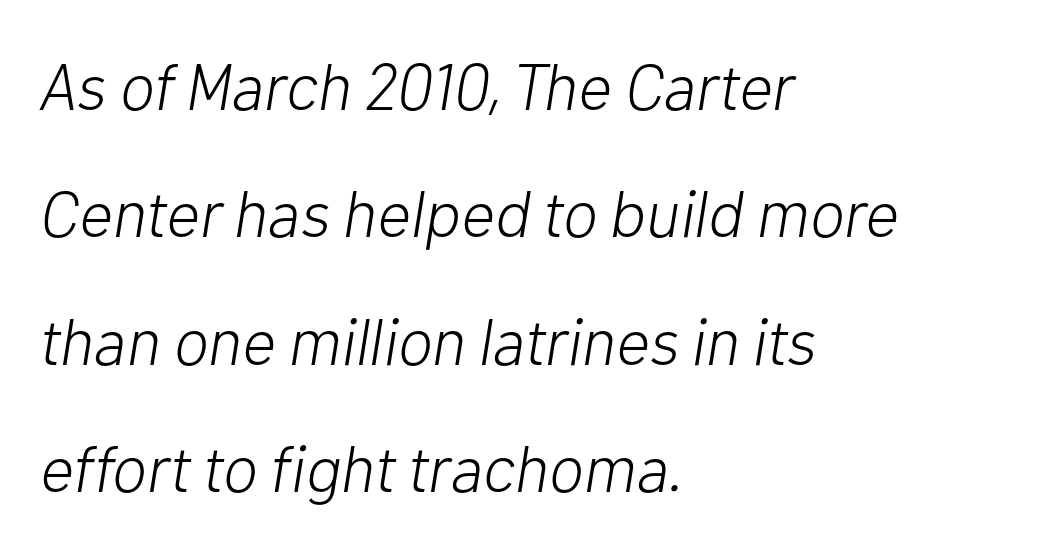
Which margin do the lines hug? The left one — the right edge is uneven. A great deal of white space separates one row of letters from the next. The lettering tilts uniformly, giving the passage an italic look. This is not heavy type; no bold has been used.
